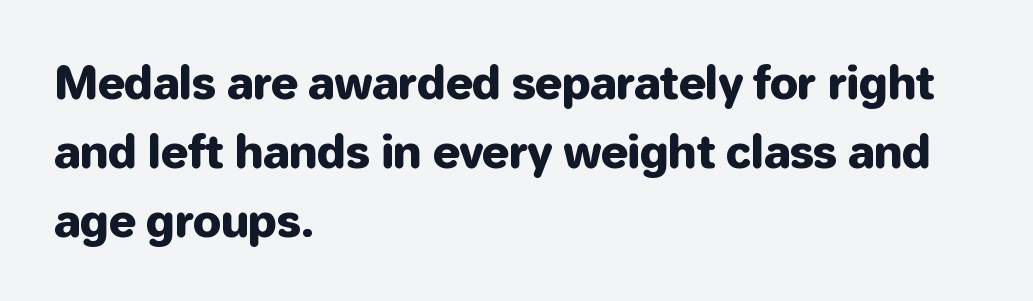
The image shows 45 px sans-serif type, upright; set left-aligned, normal line spacing (1.53x), normal letter spacing, not underlined; low stroke contrast and a medium x-height.
